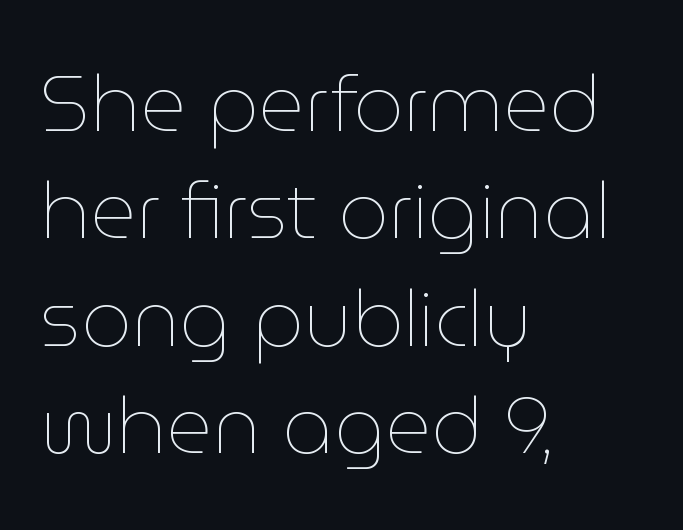
{"italic": "no", "bold": "no", "weight": "thin", "width": "normal", "stroke_contrast": "low", "x_height": "medium", "monospaced": "no", "underline": "no", "align": "left", "line_spacing": "normal", "line_spacing_ratio": 1.36, "letter_spacing": "normal", "letter_spacing_em": 0.0, "glyph_px": 79}
